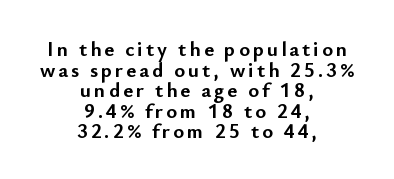
Q: Is the text bold? A: Yes.
Q: Is the text italic (slanted)? A: No, it is upright.
Q: Is the text underlined? A: No.
Q: How is the paragraph aligned? A: Centered.
Q: Is the spacing between lines tight, normal or loose? A: Tight.
